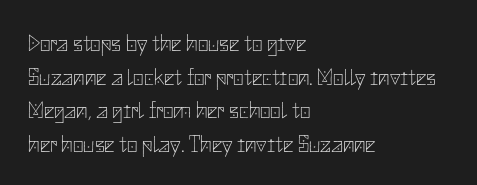
Q: Is the text bold? A: No.
Q: Is the text italic (slanted)? A: No, it is upright.
Q: Is the text underlined? A: No.
Q: How is the paragraph aligned? A: Left-aligned.
Q: Is the spacing between letters normal or unusually wide? A: Normal.
Q: Is the spacing between lines tight, normal or loose? A: Normal.
